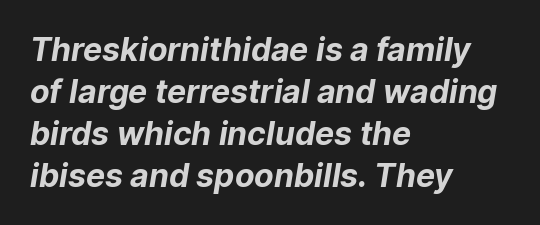
This sample has the flowing, uneven cadence of proportional lettering. The strip under each line holds only bare page. In terms of letterspacing, this is plain default setting. Typographic density is high because the face is bold.
